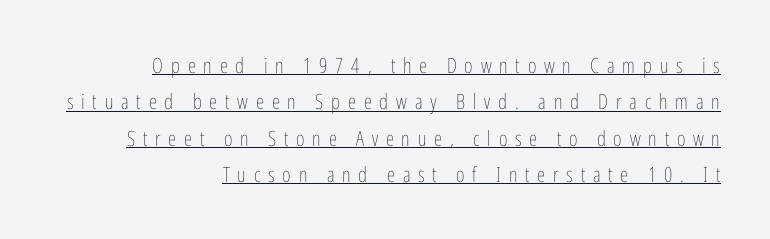
The image shows 21 px text type, upright; set right-aligned, line spacing 1.73x, unusually wide letter spacing (+0.37 em), underlined.
